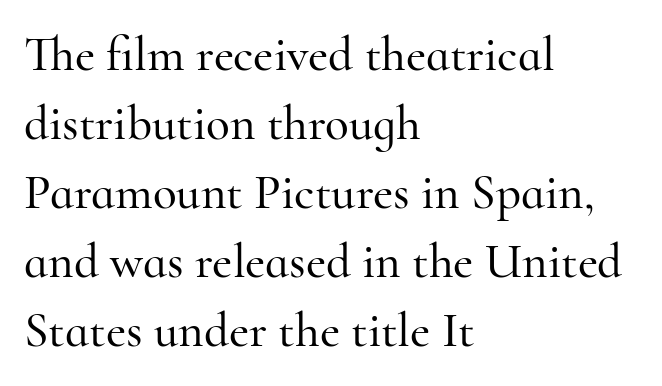
{"serif": "yes", "italic": "no", "width": "normal", "stroke_contrast": "high", "x_height": "small", "monospaced": "no", "underline": "no", "align": "left", "line_spacing": "normal", "line_spacing_ratio": 1.41, "letter_spacing": "normal", "letter_spacing_em": 0.0, "glyph_px": 49}
